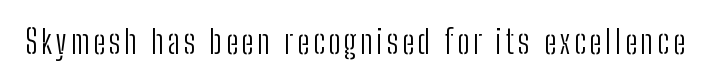
A typesetter would label this face a sans. The characters are drawn with everyday or finer stroke widths. The string is rendered with underlining switched off. It's the straight-up-and-down kind of type. Each letter keeps its own natural width here, so spacing adapts to shape.
